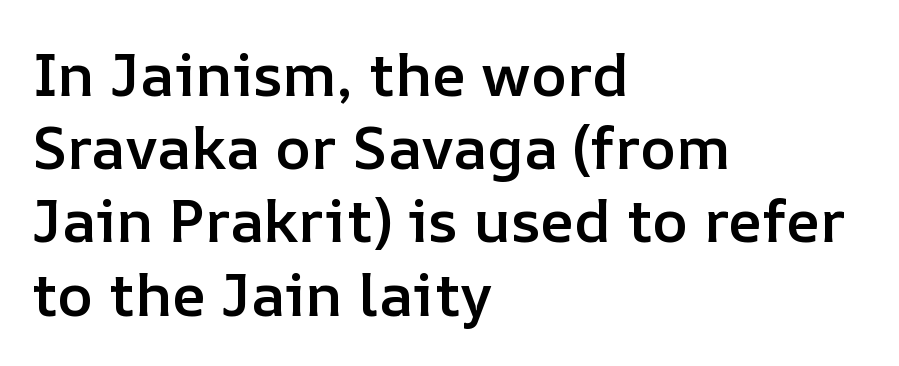
Q: Is the text bold? A: Semi-bold.
Q: Is the text italic (slanted)? A: No, it is upright.
Q: Is the text underlined? A: No.
Q: How is the paragraph aligned? A: Left-aligned.
Q: Is the spacing between letters normal or unusually wide? A: Normal.
Q: Width (condensed, normal, or wide)? A: Normal.
Q: Stroke contrast? A: Low.
Q: x-height? A: Medium.
Q: Monospaced? A: No.
